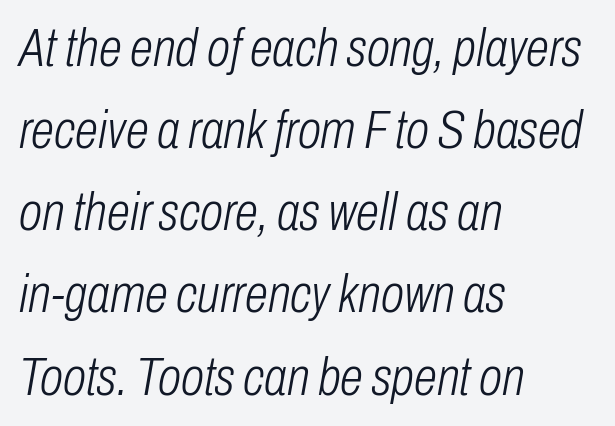
{"italic": "yes", "lean": "right", "slant_degrees": 10, "bold": "no", "weight": "light", "width": "condensed", "stroke_contrast": "low", "x_height": "medium", "monospaced": "no", "underline": "no", "align": "left", "line_spacing": "normal", "line_spacing_ratio": 1.55, "letter_spacing": "normal", "letter_spacing_em": 0.0, "glyph_px": 53}
